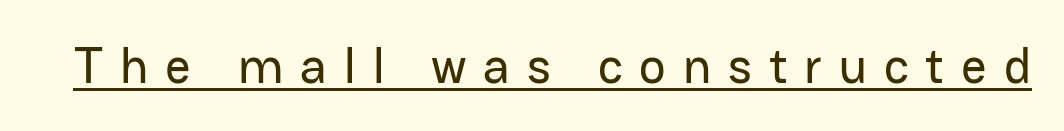
This rendering widens character spacing well past its baseline value. The face used here is proportionally spaced, like ordinary book or web type. Is there any slant? The stems are plumb. In terms of letterform style, serifs are entirely absent.
